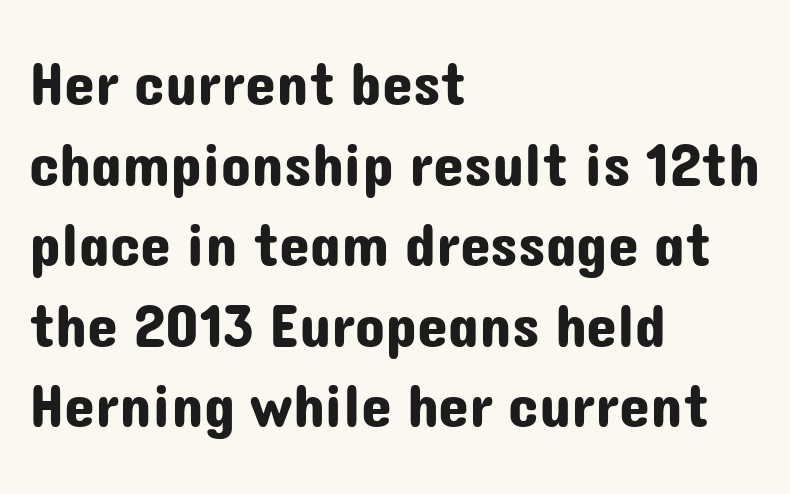
The image shows 62 px sans-serif type, upright; set left-aligned, normal line spacing (1.3x), normal letter spacing, not underlined; low stroke contrast and a medium x-height.
